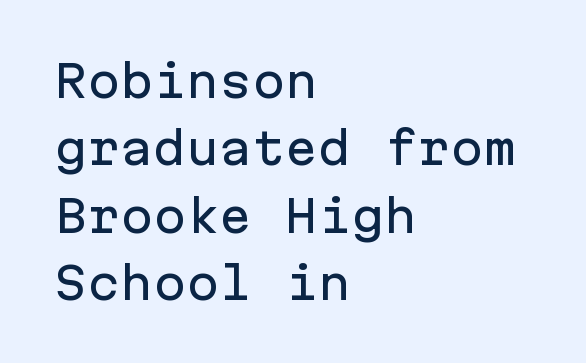
The image shows 44 px sans-serif type, upright, monospaced; set left-aligned, normal line spacing (1.53x), normal letter spacing, not underlined; low stroke contrast and a medium x-height.
